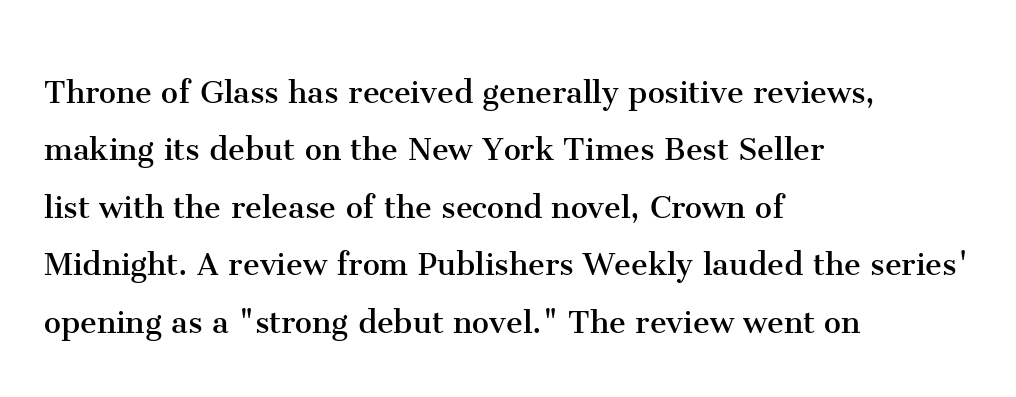
{"serif": "yes", "italic": "no", "bold": "no", "weight": "regular", "width": "normal", "stroke_contrast": "medium", "x_height": "medium", "monospaced": "no", "underline": "no", "align": "left", "line_spacing": "normal", "line_spacing_ratio": 1.51, "letter_spacing": "normal", "letter_spacing_em": 0.0, "glyph_px": 38}
